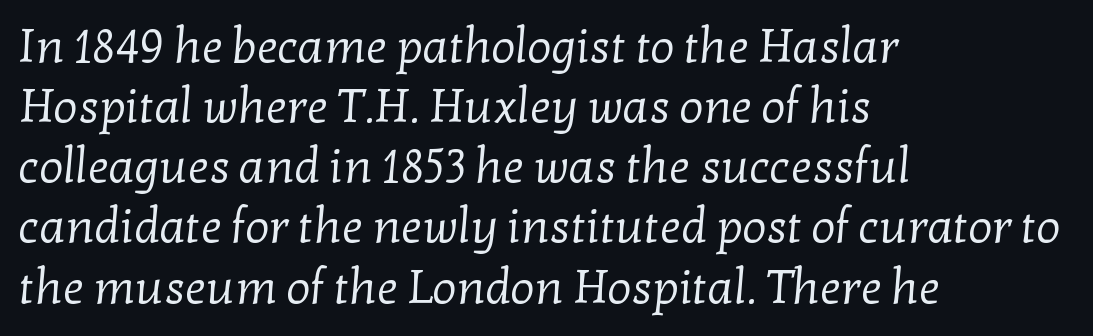
The image shows 47 px regular-weight serif type; set left-aligned, normal line spacing (1.28x), normal letter spacing, not underlined; low stroke contrast and a medium x-height.
